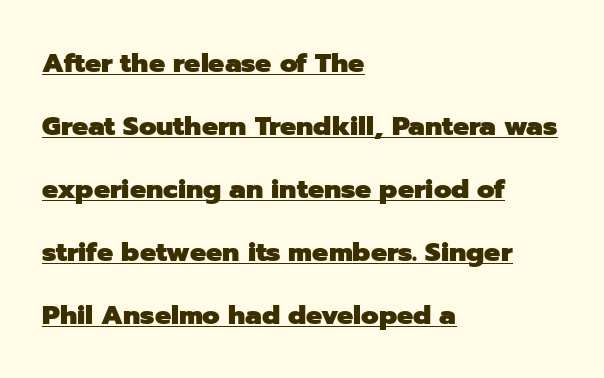
{"italic": "no", "bold": "yes", "underline": "yes", "align": "left", "line_spacing": "loose", "line_spacing_ratio": 2.33, "letter_spacing": "normal", "letter_spacing_em": 0.0, "glyph_px": 27}
